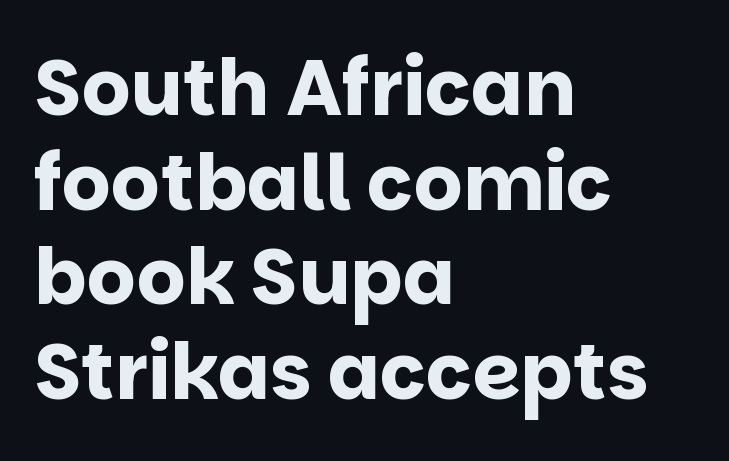
{"serif": "no", "italic": "no", "bold": "yes", "weight": "bold", "width": "normal", "stroke_contrast": "low", "x_height": "large", "monospaced": "no", "underline": "no", "align": "left", "line_spacing_ratio": 1.23, "letter_spacing": "normal", "letter_spacing_em": 0.0, "glyph_px": 77}
